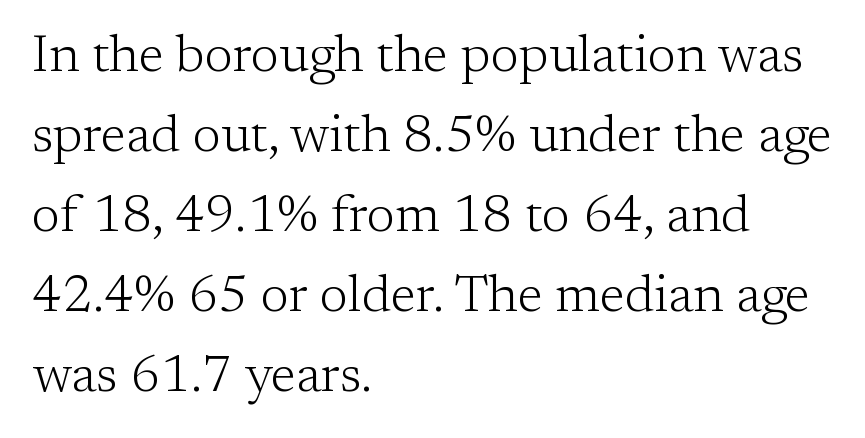
{"serif": "yes", "italic": "no", "bold": "no", "weight": "light", "width": "normal", "stroke_contrast": "low", "x_height": "medium", "monospaced": "no", "underline": "no", "align": "left", "line_spacing": "normal", "line_spacing_ratio": 1.54, "letter_spacing": "normal", "letter_spacing_em": 0.0, "glyph_px": 52}
